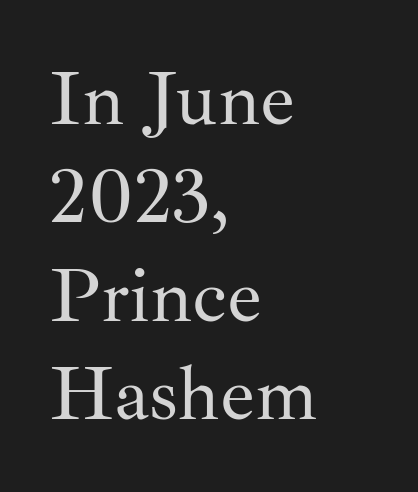
The face used here is seriffed, in the tradition of book romans. Where is the straight margin? On the left. It's the straight-up-and-down kind of type. You could not count columns in this text — the font is proportionally spaced.
